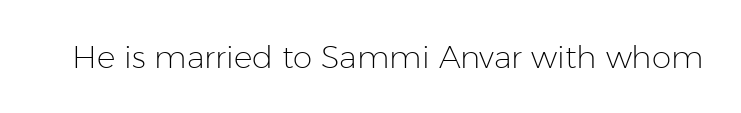
{"serif": "no", "italic": "no", "bold": "no", "weight": "light", "width": "normal", "stroke_contrast": "low", "x_height": "medium", "monospaced": "no", "underline": "no", "letter_spacing": "normal", "letter_spacing_em": 0.0, "glyph_px": 31}
